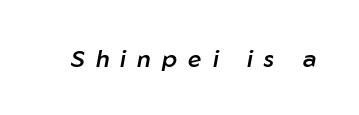
The glyphs are unaccompanied by any horizontal stroke below them. A bit beefed up — I'd call it semibold rather than bold. The face used here is rendered with a markedly widened letterfit. If you drew a line through each stem, it would be angled.
